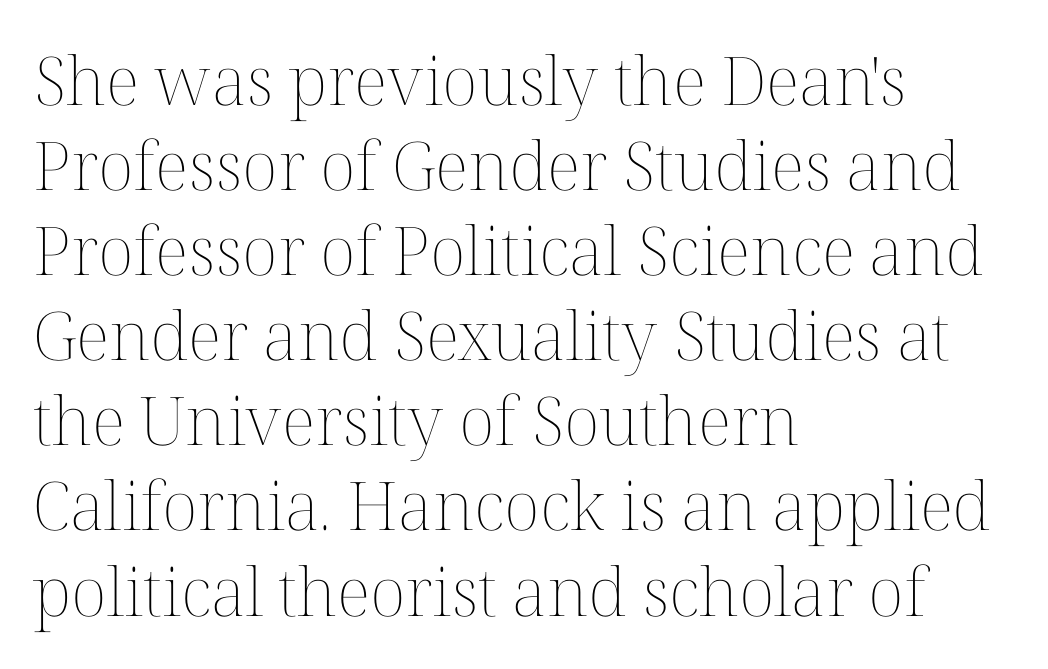
The lettering stays uniformly vertical, giving the passage a roman look. A typesetter would call this zero additional tracking. Think of a printed novel: that variable character pitch is what you see here. The vertical gap from one line to the next is medium. The font sits on the lighter half of the weight spectrum, regular included.
